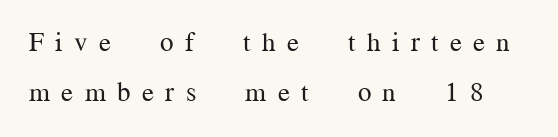
The image shows 27 px text type, upright; set line spacing 1.86x, unusually wide letter spacing (+0.42 em), not underlined.
